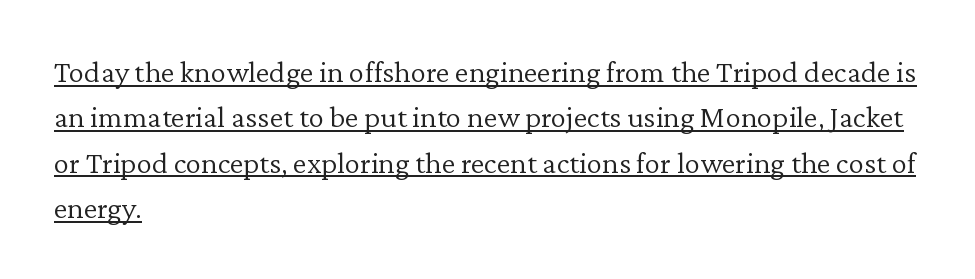
{"serif": "yes", "italic": "no", "bold": "no", "weight": "light", "width": "normal", "stroke_contrast": "low", "x_height": "medium", "monospaced": "no", "underline": "yes", "align": "left", "line_spacing": "normal", "line_spacing_ratio": 1.46, "letter_spacing": "normal", "letter_spacing_em": 0.0, "glyph_px": 31}
